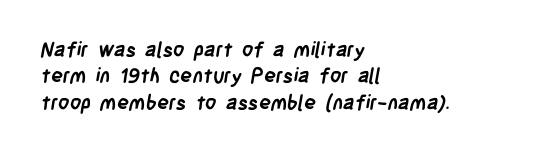
The image shows 20 px bold type; set left-aligned, normal line spacing (1.32x), normal letter spacing, not underlined.
